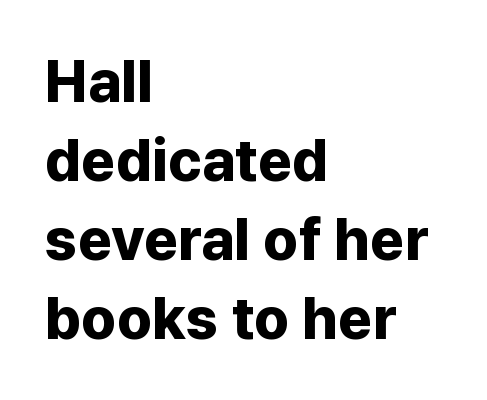
Emphasis by weight is at full strength: bold. How would I describe the line gaps? Plain and ordinary. You could call the tracking neutral — neither tight nor loose. Classification — sans serif. Check the space under the baseline: it is left empty. Character widths vary here, with narrow letters taking less room than wide ones.
